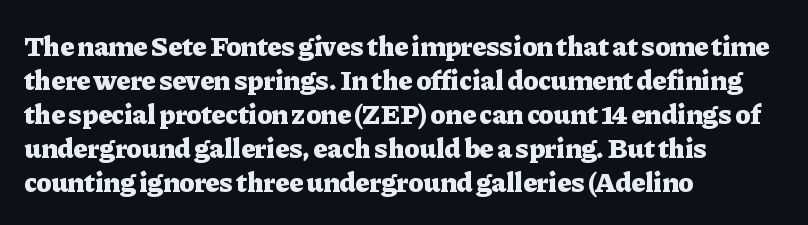
{"serif": "yes", "italic": "no", "bold": "yes", "weight": "heavy", "width": "normal", "stroke_contrast": "low", "x_height": "medium", "monospaced": "no", "underline": "no", "align": "left", "line_spacing_ratio": 1.21, "letter_spacing": "normal", "letter_spacing_em": 0.0, "glyph_px": 28}
